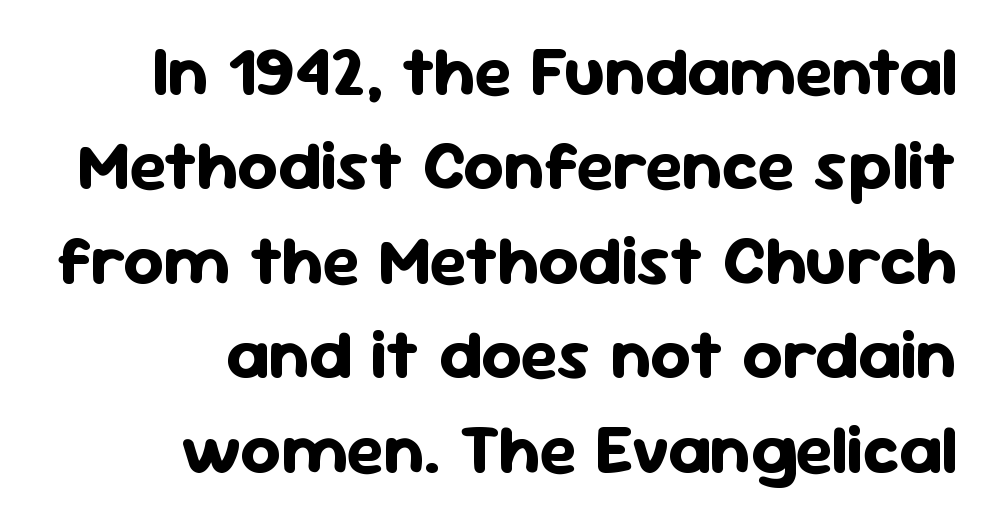
Heavy, bold letterforms. This rendering employs a face without finishing strokes, i.e., a sans-serif. Casual observation: everything's shoved over to the right. A bare baseline throughout the passage. The space between consecutive lines is moderate. In terms of posture, this sample is upright.
